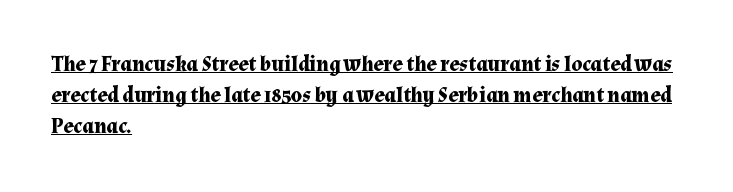
Q: Is the text bold? A: Yes.
Q: Is the text italic (slanted)? A: No, it is upright.
Q: Is the text underlined? A: Yes.
Q: How is the paragraph aligned? A: Left-aligned.
Q: Is the spacing between letters normal or unusually wide? A: Normal.
Q: Is the spacing between lines tight, normal or loose? A: Normal.
